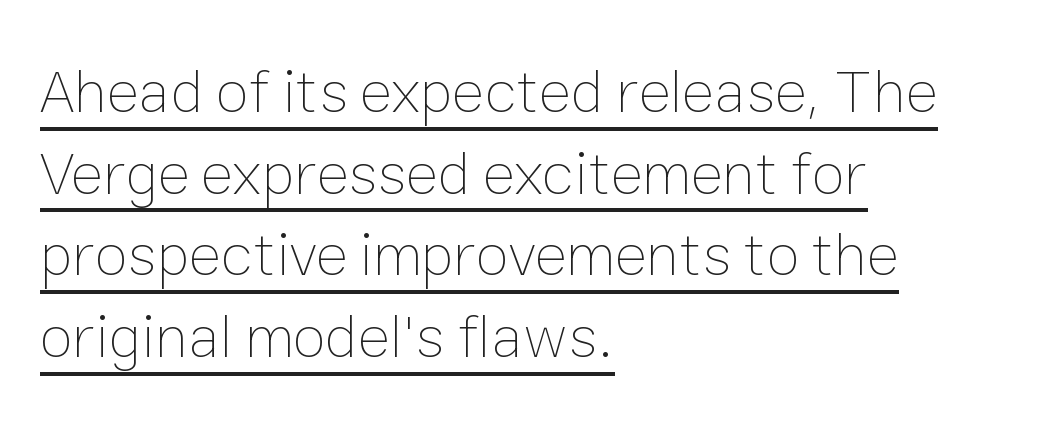
This sample keeps an unexceptional amount of space between lines. The letters stand upright; this is a roman face. Is this a fixed-width face? No — the glyphs have proportional, varying widths. The face used here appears with an underline applied. If you drew a ruler down the left edge, every line would touch it.
